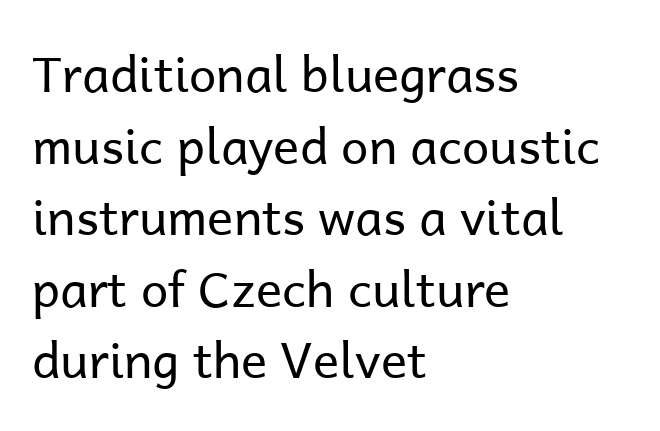
{"serif": "no", "italic": "no", "bold": "no", "weight": "regular", "width": "normal", "stroke_contrast": "low", "x_height": "medium", "monospaced": "no", "underline": "no", "align": "left", "line_spacing": "normal", "line_spacing_ratio": 1.46, "letter_spacing": "normal", "letter_spacing_em": 0.0, "glyph_px": 49}
